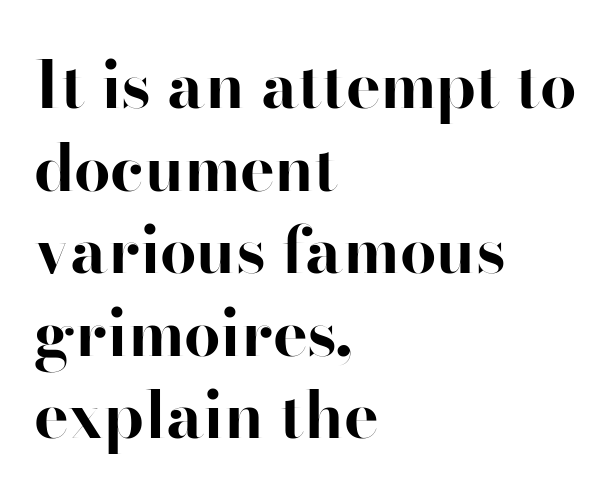
{"serif": "no", "italic": "no", "bold": "yes", "weight": "bold", "width": "normal", "stroke_contrast": "high", "x_height": "small", "monospaced": "no", "underline": "no", "align": "left", "line_spacing": "normal", "line_spacing_ratio": 1.27, "letter_spacing": "normal", "letter_spacing_em": 0.0, "glyph_px": 65}
